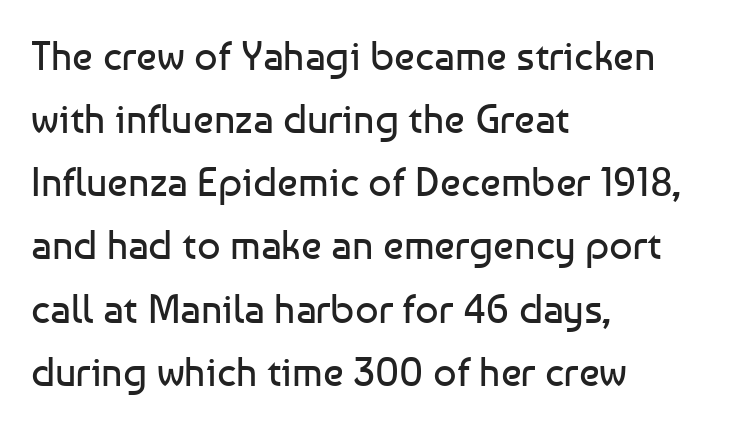
The line-height multiplier appears to be the usual default. Glance below the letters and you will spot only blank space. Alignment: flush left. No chunkiness to these letters — they're not bold. Nobody touched the tracking dial on this one. Serifs: no, the terminals of the letterforms are clean.
